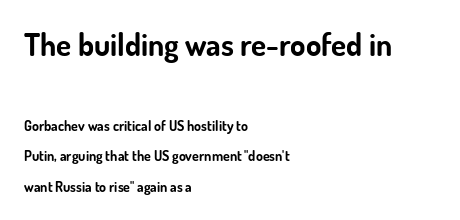
{"serif": "no", "italic": "no", "bold": "yes", "weight": "bold", "width": "normal", "stroke_contrast": "low", "x_height": "small", "monospaced": "no", "underline": "no", "align": "left", "line_spacing": "loose", "line_spacing_ratio": 2.17, "letter_spacing": "normal", "letter_spacing_em": 0.0, "larger_block": "first", "size_ratio": 2.21, "glyph_px": 31}
